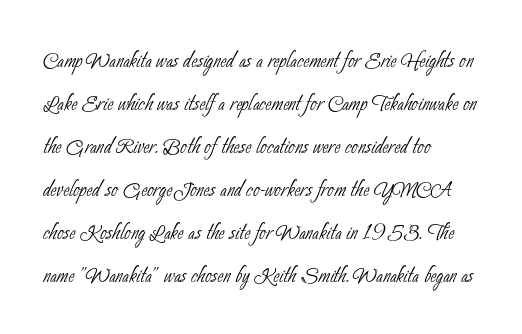
Q: Is the text bold? A: No.
Q: Is the typeface a serif or a sans-serif typeface? A: Sans-serif.
Q: Is the text underlined? A: No.
Q: How is the paragraph aligned? A: Left-aligned.
Q: Is the spacing between letters normal or unusually wide? A: Normal.
Q: Is the spacing between lines tight, normal or loose? A: Normal.
Q: Width (condensed, normal, or wide)? A: Condensed.
Q: Stroke contrast? A: Low.
Q: x-height? A: Small.
Q: Monospaced? A: No.
